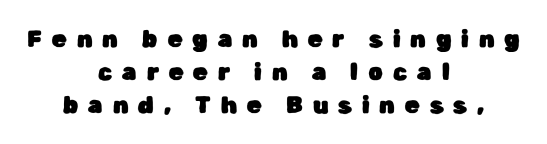
Q: Is the text italic (slanted)? A: No, it is upright.
Q: Is the text underlined? A: No.
Q: How is the paragraph aligned? A: Centered.
Q: Is the spacing between letters normal or unusually wide? A: Unusually wide.
Q: Is the spacing between lines tight, normal or loose? A: Normal.
